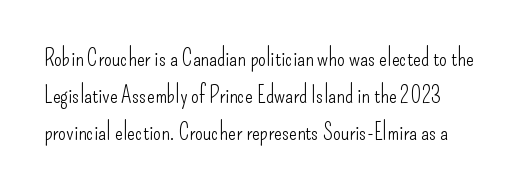
{"italic": "no", "bold": "no", "underline": "no", "line_spacing": "normal", "line_spacing_ratio": 1.6, "letter_spacing": "normal", "letter_spacing_em": 0.0, "glyph_px": 23}
